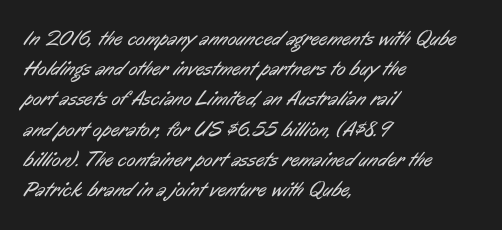
Quick note: interline space is typical. No heavy texture on the line: the type isn't bold. In CSS terms this would be text-align: left. The tracking reads as untouched default to a designer's eye. The string is rendered with underlining switched off.
